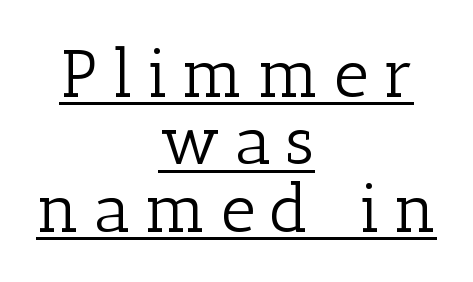
The image shows 68 px light serif type, upright; set centered, tight line spacing (0.99x), unusually wide letter spacing (+0.21 em), underlined; low stroke contrast and a medium x-height.
